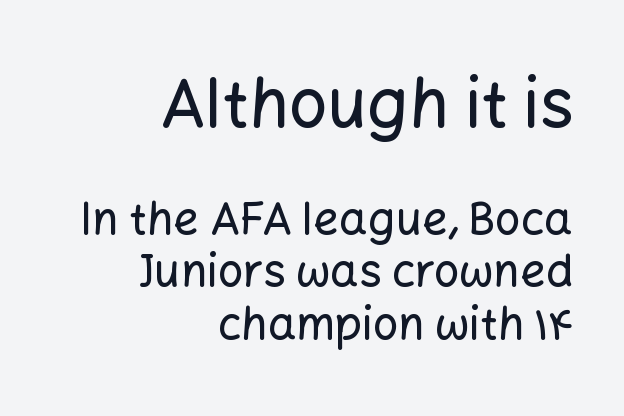
The image shows 68 px sans-serif type, upright; set right-aligned, line spacing 1.16x, normal letter spacing, not underlined; the first (top) block is 1.51x larger; low stroke contrast and a medium x-height.
